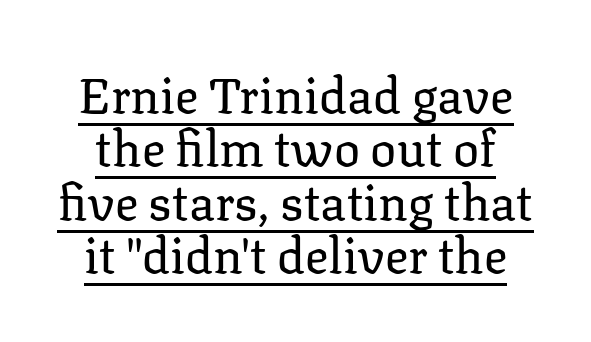
Q: Is the text bold? A: No.
Q: Is the text italic (slanted)? A: No, it is upright.
Q: Is the typeface a serif or a sans-serif typeface? A: Serif.
Q: Is the text underlined? A: Yes.
Q: Is the spacing between letters normal or unusually wide? A: Normal.
Q: Is the spacing between lines tight, normal or loose? A: Tight.
Q: Width (condensed, normal, or wide)? A: Normal.
Q: Stroke contrast? A: Low.
Q: x-height? A: Medium.
Q: Monospaced? A: No.
